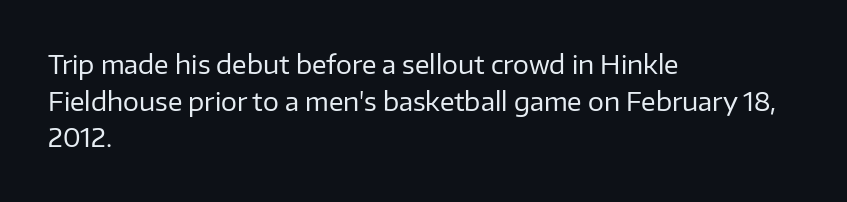
Weight: in the light-to-regular range. In CSS terms this would be text-align: left. The letters stand straight up with perfectly vertical stems. Each new line begins a customary step beneath the previous one. Characters follow at the spacing the type designer built in.
